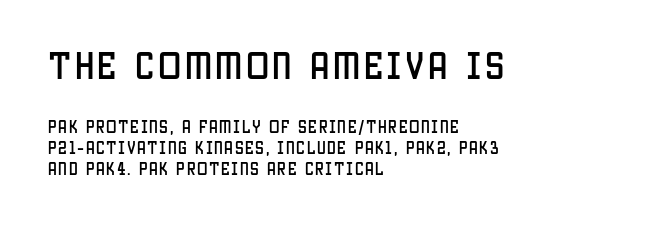
The image shows 31 px condensed sans-serif type, upright; set left-aligned, normal line spacing (1.5x), not underlined; the first (top) block is 2.21x larger; low stroke contrast and a large x-height.
